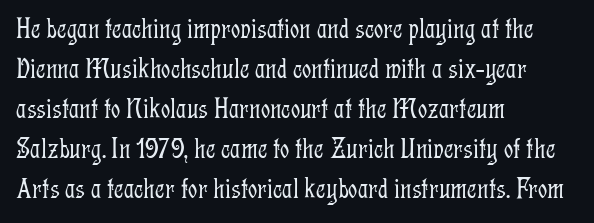
Q: Is the text bold? A: No.
Q: Is the text italic (slanted)? A: No, it is upright.
Q: Is the typeface a serif or a sans-serif typeface? A: Serif.
Q: Is the text underlined? A: No.
Q: How is the paragraph aligned? A: Left-aligned.
Q: Is the spacing between letters normal or unusually wide? A: Normal.
Q: Is the spacing between lines tight, normal or loose? A: Normal.
Q: Width (condensed, normal, or wide)? A: Condensed.
Q: Stroke contrast? A: Low.
Q: x-height? A: Medium.
Q: Monospaced? A: No.
